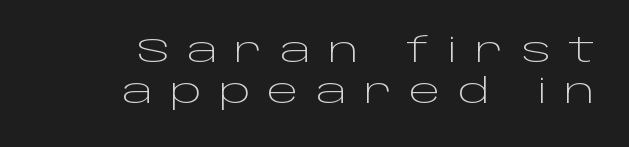
Q: Is the text bold? A: No.
Q: Is the text italic (slanted)? A: No, it is upright.
Q: Is the typeface a serif or a sans-serif typeface? A: Sans-serif.
Q: Is the text underlined? A: No.
Q: How is the paragraph aligned? A: Right-aligned.
Q: Is the spacing between letters normal or unusually wide? A: Unusually wide.
Q: Width (condensed, normal, or wide)? A: Wide.
Q: Stroke contrast? A: Low.
Q: x-height? A: Large.
Q: Monospaced? A: No.
